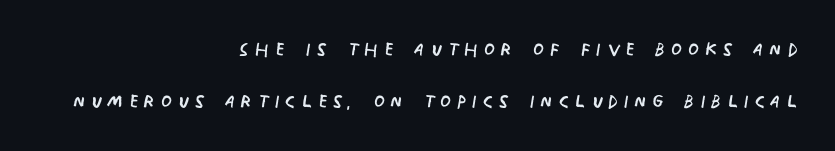
How would I describe the line gaps? Wide and relaxed. This sample is right-justified, so line beginnings fall wherever the words allow. Caption: expanded tracking, letters set apart. The glyphs are unaccompanied by any horizontal stroke below them.
